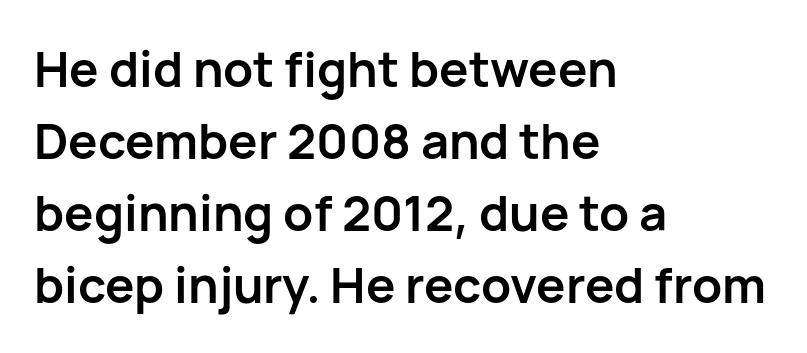
{"serif": "no", "italic": "no", "bold": "yes", "weight": "semibold", "width": "normal", "stroke_contrast": "low", "x_height": "medium", "monospaced": "no", "underline": "no", "align": "left", "line_spacing": "normal", "line_spacing_ratio": 1.47, "letter_spacing": "normal", "letter_spacing_em": 0.0, "glyph_px": 49}
